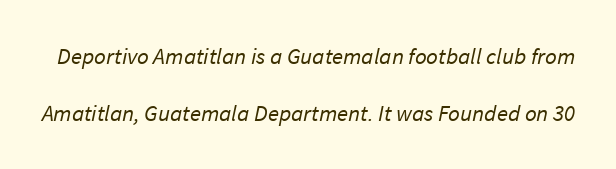
The weight tops out at a normal text grade. Quick note: underline off. Loosely led — the rows are spread out. No extra tracking has been applied to these lines.
